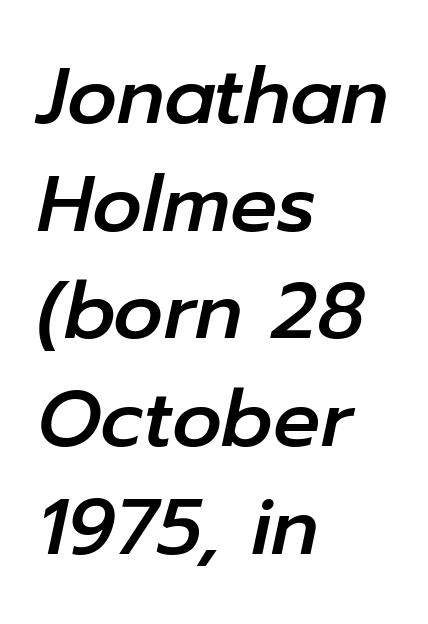
Look at the tracking — it's just the regular setting, nothing added. The baseline area is clear. Do the characters align in a grid? No, the font is proportional. Does the copy run flush right? No — it runs flush left. The lettering tilts uniformly, giving the passage an italic look.
